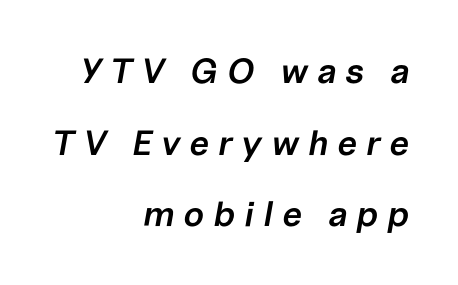
Q: Is the text bold? A: Semi-bold.
Q: Is the text italic (slanted)? A: Yes, it leans right by about 10 degrees.
Q: Is the text underlined? A: No.
Q: How is the paragraph aligned? A: Right-aligned.
Q: Is the spacing between letters normal or unusually wide? A: Unusually wide.
Q: Is the spacing between lines tight, normal or loose? A: Loose.
Q: Width (condensed, normal, or wide)? A: Normal.
Q: Stroke contrast? A: Low.
Q: x-height? A: Medium.
Q: Monospaced? A: No.
